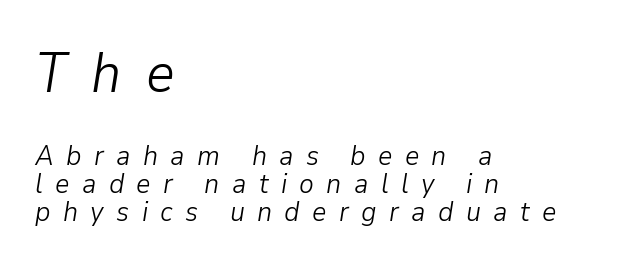
The image shows 56 px light type, italic (leaning right); set left-aligned, tight line spacing (1.0x), unusually wide letter spacing (+0.44 em), not underlined; the first (top) block is 2.0x larger; low stroke contrast and a medium x-height.
